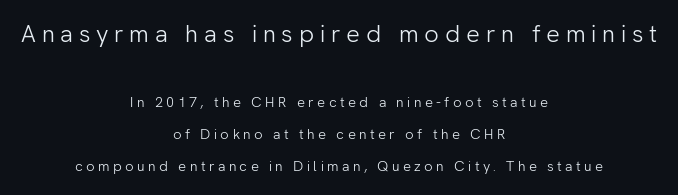
Is there any slant? The stems are plumb. Beneath every word, the page is bare. You could only call the tracking loose — the letters float apart. Which of the two is more prominent by size? The first, at the top.
